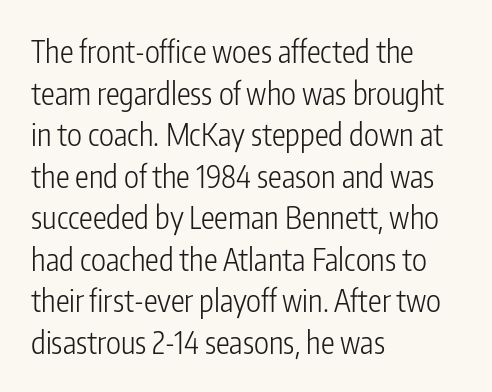
Q: Is the text bold? A: No.
Q: Is the text italic (slanted)? A: No, it is upright.
Q: Is the typeface a serif or a sans-serif typeface? A: Sans-serif.
Q: Is the text underlined? A: No.
Q: How is the paragraph aligned? A: Left-aligned.
Q: Is the spacing between letters normal or unusually wide? A: Normal.
Q: Is the spacing between lines tight, normal or loose? A: Normal.
Q: Width (condensed, normal, or wide)? A: Condensed.
Q: Stroke contrast? A: Low.
Q: x-height? A: Medium.
Q: Monospaced? A: No.
